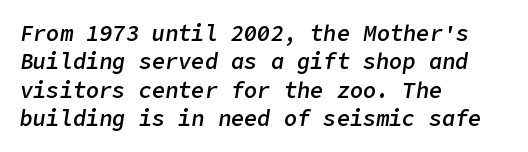
{"italic": "yes", "lean": "right", "slant_degrees": 9, "bold": "semi", "underline": "no", "align": "left", "line_spacing": "normal", "line_spacing_ratio": 1.29, "letter_spacing": "normal", "letter_spacing_em": 0.0, "glyph_px": 22}
